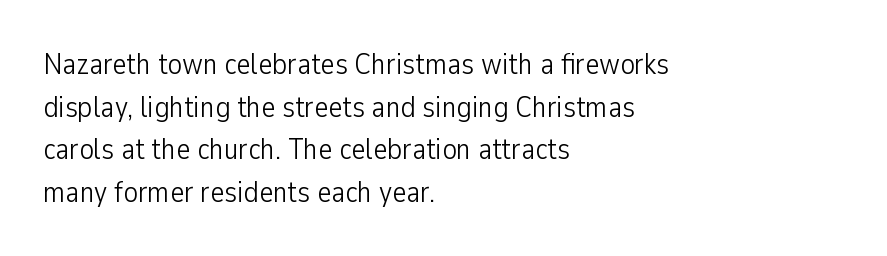
The image shows 30 px light, condensed sans-serif type, upright; set left-aligned, normal line spacing (1.42x), normal letter spacing, not underlined; low stroke contrast and a medium x-height.
